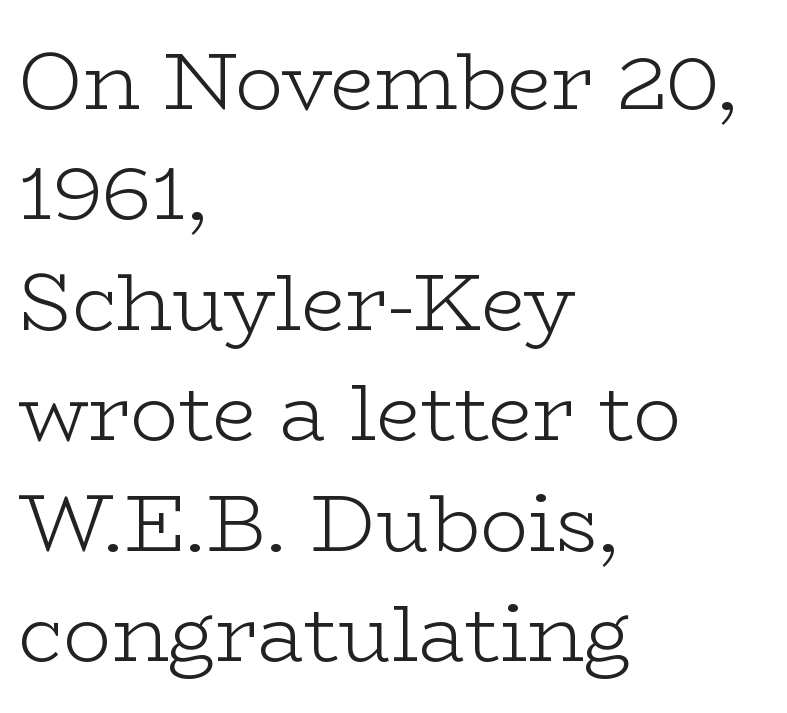
{"serif": "yes", "italic": "no", "bold": "no", "weight": "light", "width": "wide", "stroke_contrast": "low", "x_height": "medium", "monospaced": "no", "underline": "no", "align": "left", "line_spacing": "normal", "line_spacing_ratio": 1.38, "letter_spacing": "normal", "letter_spacing_em": 0.0, "glyph_px": 80}
